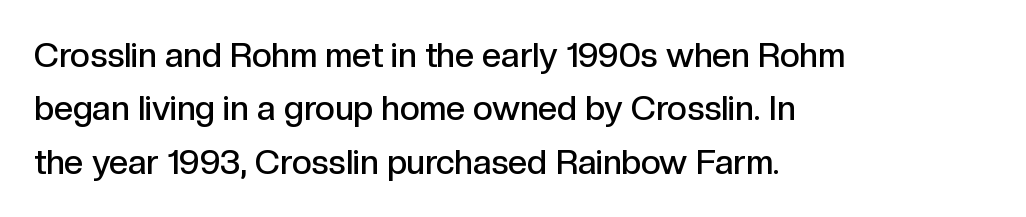
The image shows 34 px semibold sans-serif type, upright; set left-aligned, normal line spacing (1.57x), normal letter spacing, not underlined; a medium x-height.
